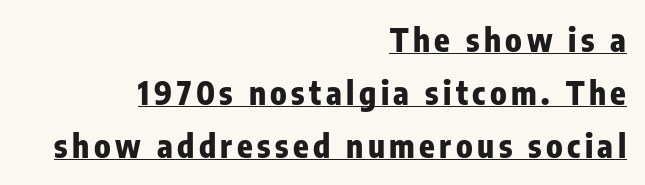
{"serif": "no", "italic": "no", "bold": "yes", "weight": "heavy", "width": "condensed", "stroke_contrast": "low", "x_height": "medium", "monospaced": "no", "underline": "yes", "align": "right", "line_spacing": "normal", "line_spacing_ratio": 1.65, "glyph_px": 32}
